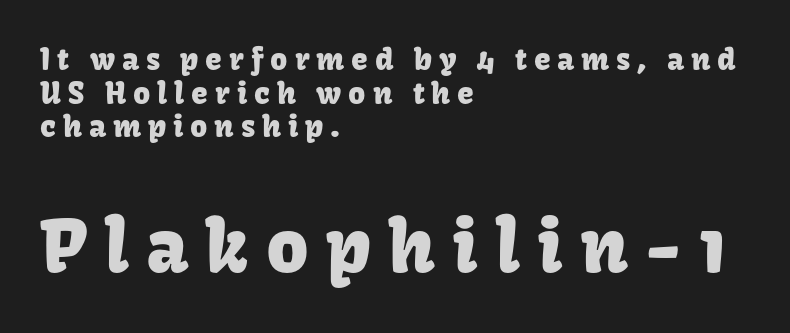
The image shows 74 px sans-serif type, upright; set left-aligned, tight line spacing (1.12x), unusually wide letter spacing (+0.23 em), not underlined; the second (bottom) block is 2.47x larger; low stroke contrast and a medium x-height.
